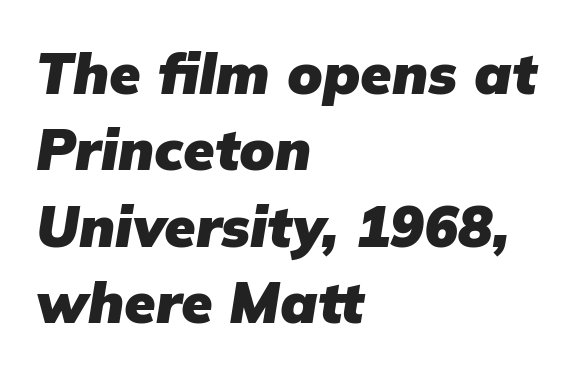
Q: Is the text bold? A: Yes.
Q: Is the text italic (slanted)? A: Yes, it leans right by about 9 degrees.
Q: Is the text underlined? A: No.
Q: How is the paragraph aligned? A: Left-aligned.
Q: Is the spacing between letters normal or unusually wide? A: Normal.
Q: Is the spacing between lines tight, normal or loose? A: Normal.
Q: Width (condensed, normal, or wide)? A: Normal.
Q: Stroke contrast? A: Low.
Q: x-height? A: Medium.
Q: Monospaced? A: No.
